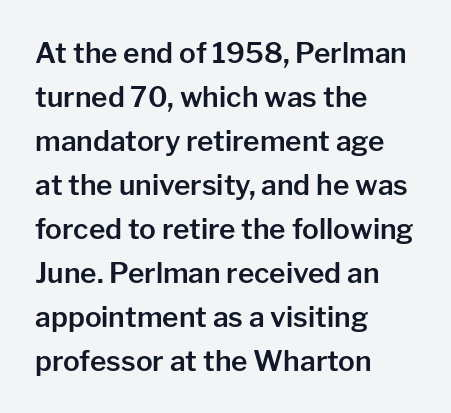
The image shows 28 px sans-serif type, upright; set left-aligned, normal line spacing (1.57x), normal letter spacing, not underlined; low stroke contrast and a medium x-height.
